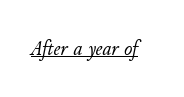
You could call the tracking neutral — neither tight nor loose. Every character sits at an angle, as italics do. Letters have the restrained weight of plain body copy at most. The typesetter has applied underlining to the passage shown.
